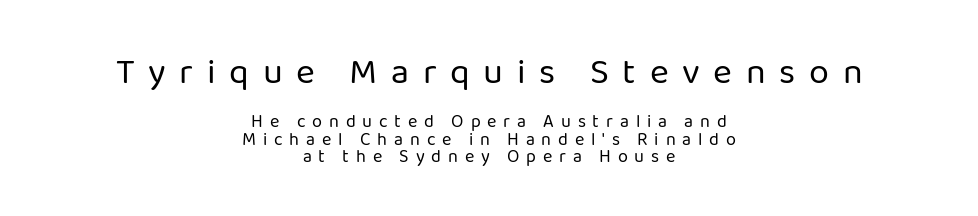
Q: Is the text bold? A: No.
Q: Is the text italic (slanted)? A: No, it is upright.
Q: Is the typeface a serif or a sans-serif typeface? A: Sans-serif.
Q: Is the text underlined? A: No.
Q: How is the paragraph aligned? A: Centered.
Q: Is the spacing between letters normal or unusually wide? A: Unusually wide.
Q: Is the spacing between lines tight, normal or loose? A: Tight.
Q: Which block of text is set in a larger size, the first (top) or the second (bottom)? A: The first (top) one.
Q: Width (condensed, normal, or wide)? A: Normal.
Q: Stroke contrast? A: Low.
Q: x-height? A: Medium.
Q: Monospaced? A: No.
